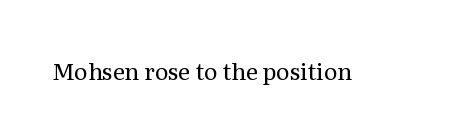
{"italic": "no", "bold": "no", "underline": "no", "letter_spacing": "normal", "letter_spacing_em": 0.0, "glyph_px": 23}
